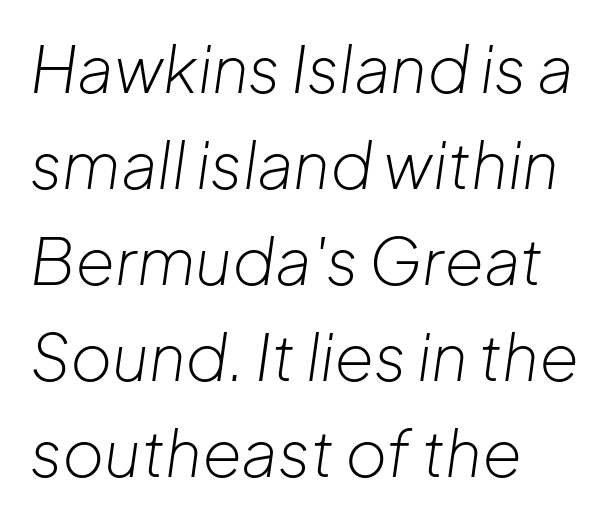
The image shows 64 px light type, italic (leaning right); set left-aligned, normal line spacing (1.5x), normal letter spacing, not underlined; low stroke contrast and a medium x-height.
